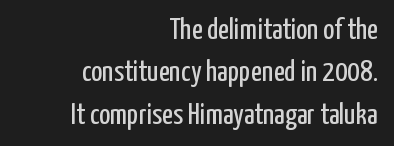
Q: Is the text bold? A: No.
Q: Is the text italic (slanted)? A: No, it is upright.
Q: Is the typeface a serif or a sans-serif typeface? A: Sans-serif.
Q: Is the text underlined? A: No.
Q: How is the paragraph aligned? A: Right-aligned.
Q: Is the spacing between letters normal or unusually wide? A: Normal.
Q: Is the spacing between lines tight, normal or loose? A: Normal.
Q: Width (condensed, normal, or wide)? A: Condensed.
Q: Stroke contrast? A: Low.
Q: x-height? A: Medium.
Q: Monospaced? A: No.
